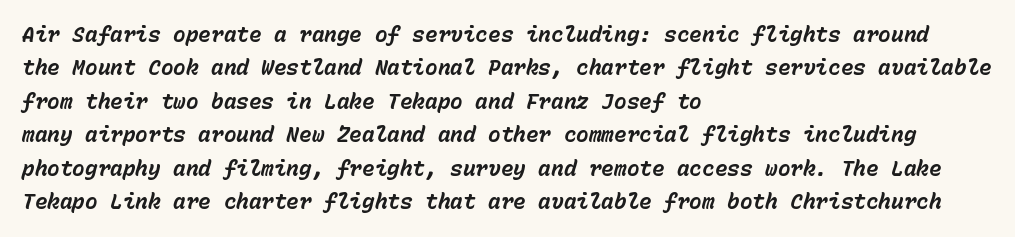
The image shows 21 px bold type, italic (leaning right); set left-aligned, normal line spacing (1.59x), normal letter spacing, not underlined.
